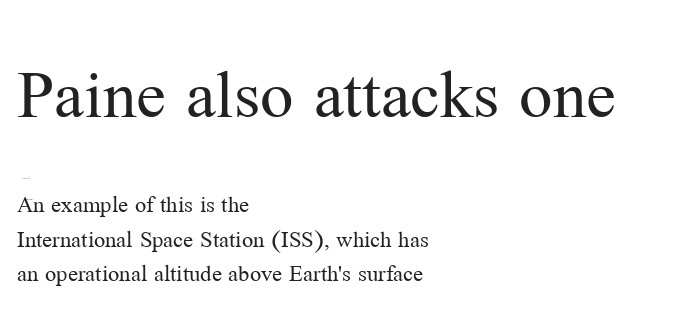
This is the regular roman posture of the typeface. Look at the glyph heights: the upper group is clearly the bigger setting. Each letter's strokes conclude with small projecting serifs. The vertical gap from one line to the next is medium. The gaps between neighbouring characters are ordinary and unremarkable. Every row of glyphs begins at an identical x-position on the left.
